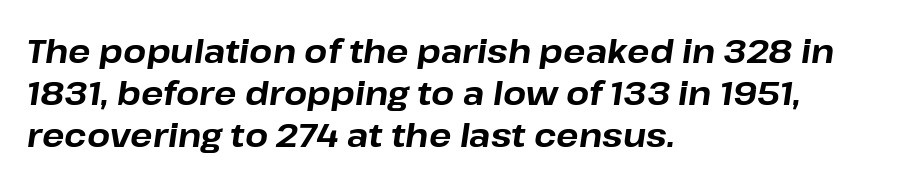
Q: Is the text bold? A: Yes.
Q: Is the text italic (slanted)? A: Yes, it leans right by about 8 degrees.
Q: Is the text underlined? A: No.
Q: How is the paragraph aligned? A: Left-aligned.
Q: Is the spacing between letters normal or unusually wide? A: Normal.
Q: Is the spacing between lines tight, normal or loose? A: Normal.
Q: Width (condensed, normal, or wide)? A: Normal.
Q: Stroke contrast? A: Low.
Q: x-height? A: Medium.
Q: Monospaced? A: No.
